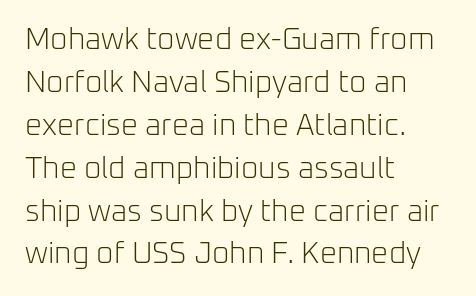
Q: Is the text bold? A: No.
Q: Is the text italic (slanted)? A: No, it is upright.
Q: Is the typeface a serif or a sans-serif typeface? A: Sans-serif.
Q: Is the text underlined? A: No.
Q: How is the paragraph aligned? A: Left-aligned.
Q: Is the spacing between letters normal or unusually wide? A: Normal.
Q: Is the spacing between lines tight, normal or loose? A: Normal.
Q: Width (condensed, normal, or wide)? A: Normal.
Q: Stroke contrast? A: Low.
Q: x-height? A: Medium.
Q: Monospaced? A: No.
